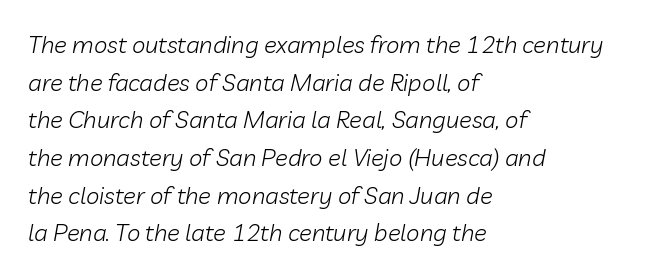
Q: Is the text bold? A: No.
Q: Is the text italic (slanted)? A: Yes, it leans right by about 10 degrees.
Q: Is the text underlined? A: No.
Q: How is the paragraph aligned? A: Left-aligned.
Q: Is the spacing between letters normal or unusually wide? A: Normal.
Q: Is the spacing between lines tight, normal or loose? A: Normal.
